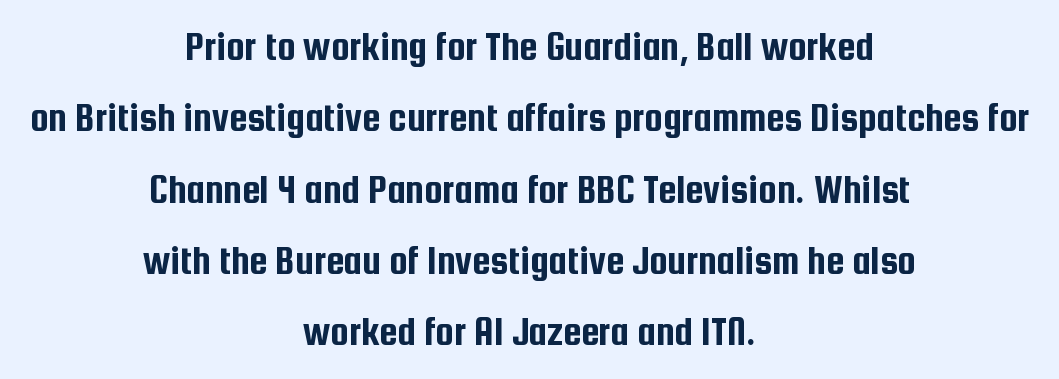
This is the regular roman posture of the typeface. Check the space under the baseline: it is left empty. Examine the stroke ends and you'll find no serifs. The compositor balanced each line on the midline. There is no visible air inserted between adjacent glyphs.
